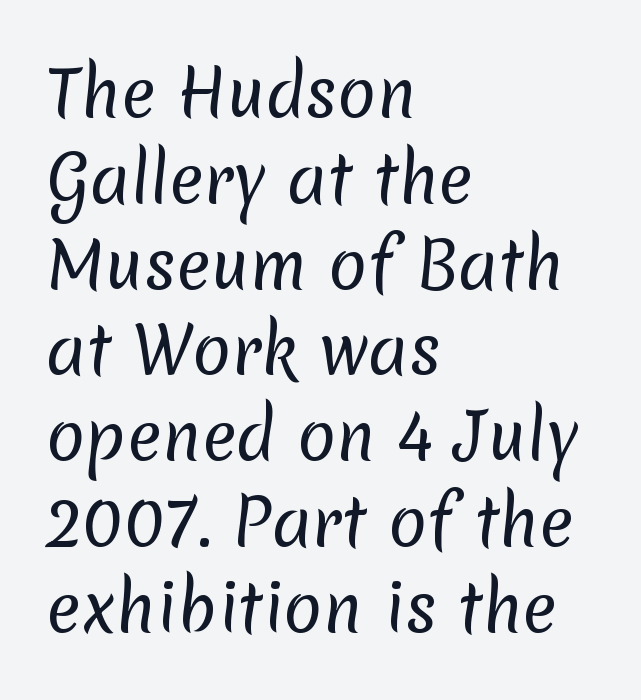
The image shows 64 px regular-weight sans-serif type; set left-aligned, normal line spacing (1.34x), normal letter spacing, not underlined; low stroke contrast and a medium x-height.
